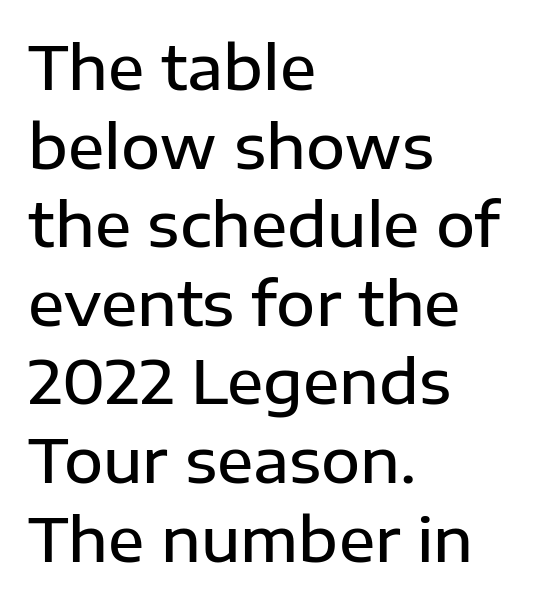
The image shows 60 px semibold sans-serif type, upright; set left-aligned, normal line spacing (1.31x), normal letter spacing, not underlined; low stroke contrast and a medium x-height.
